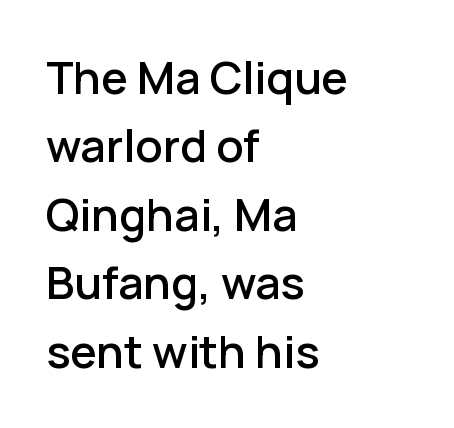
Q: Is the text italic (slanted)? A: No, it is upright.
Q: Is the typeface a serif or a sans-serif typeface? A: Sans-serif.
Q: Is the text underlined? A: No.
Q: How is the paragraph aligned? A: Left-aligned.
Q: Is the spacing between letters normal or unusually wide? A: Normal.
Q: Is the spacing between lines tight, normal or loose? A: Normal.
Q: Width (condensed, normal, or wide)? A: Normal.
Q: Stroke contrast? A: Low.
Q: x-height? A: Medium.
Q: Monospaced? A: No.
